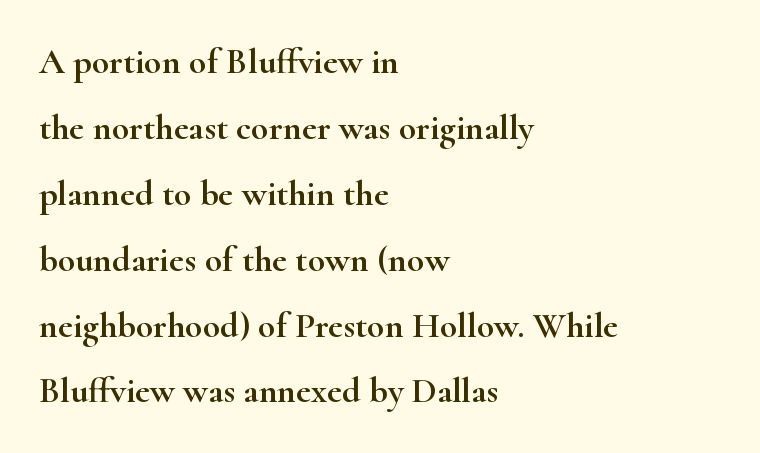
Q: Is the text italic (slanted)? A: No, it is upright.
Q: Is the typeface a serif or a sans-serif typeface? A: Serif.
Q: Is the text underlined? A: No.
Q: How is the paragraph aligned? A: Left-aligned.
Q: Is the spacing between letters normal or unusually wide? A: Normal.
Q: Width (condensed, normal, or wide)? A: Wide.
Q: Stroke contrast? A: High.
Q: x-height? A: Small.
Q: Monospaced? A: No.
